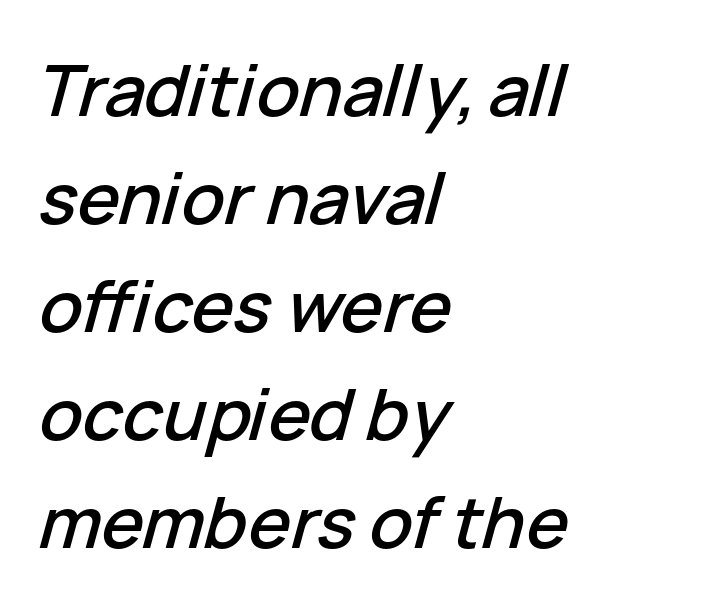
{"italic": "yes", "lean": "right", "slant_degrees": 15, "width": "normal", "stroke_contrast": "low", "x_height": "medium", "monospaced": "no", "underline": "no", "align": "left", "line_spacing": "normal", "line_spacing_ratio": 1.52, "letter_spacing": "normal", "letter_spacing_em": 0.0, "glyph_px": 71}
